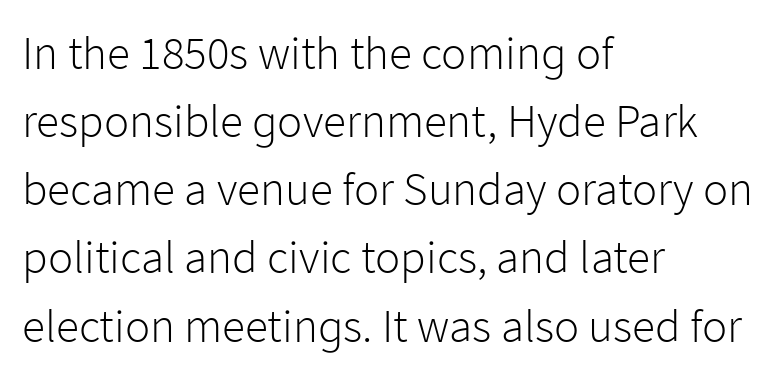
The image shows 47 px light sans-serif type, upright; set left-aligned, normal line spacing (1.45x), normal letter spacing, not underlined; low stroke contrast and a medium x-height.
